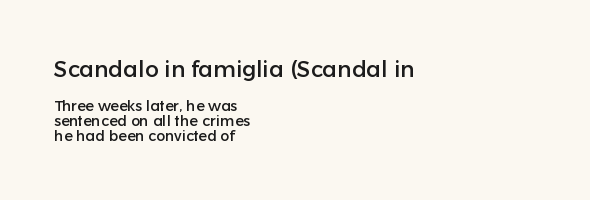
Q: Is the text italic (slanted)? A: No, it is upright.
Q: Is the text underlined? A: No.
Q: How is the paragraph aligned? A: Left-aligned.
Q: Is the spacing between letters normal or unusually wide? A: Normal.
Q: Is the spacing between lines tight, normal or loose? A: Tight.
Q: Which block of text is set in a larger size, the first (top) or the second (bottom)? A: The first (top) one.
